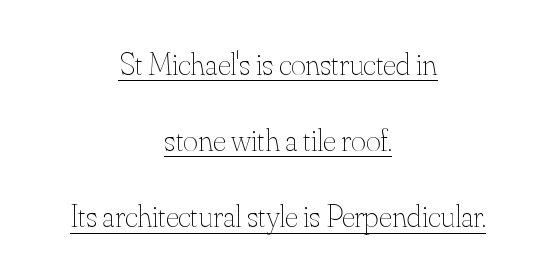
The image shows 32 px thin type, upright; set centered, loose line spacing (2.38x), normal letter spacing, underlined; medium stroke contrast and a small x-height.
